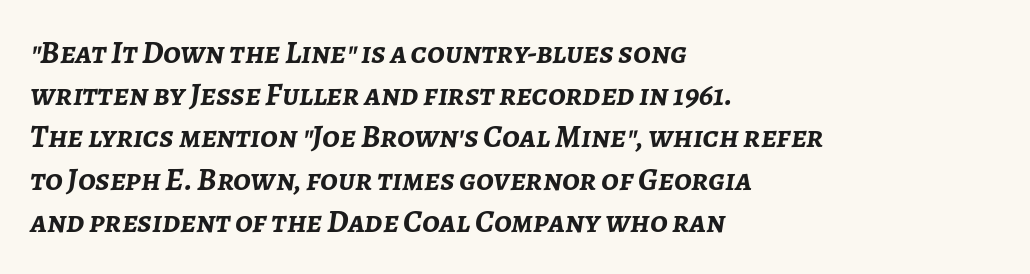
Here the glyphs are tracked normally, forming tight word shapes. What's the leading like? Ordinary, nothing unusual. A dark, heavy texture on the line: the type is bold. Think of a printed novel: that variable character pitch is what you see here. This sample uses an oblique cut, with every glyph tilted off the vertical. Underlining? Definitely not there.
